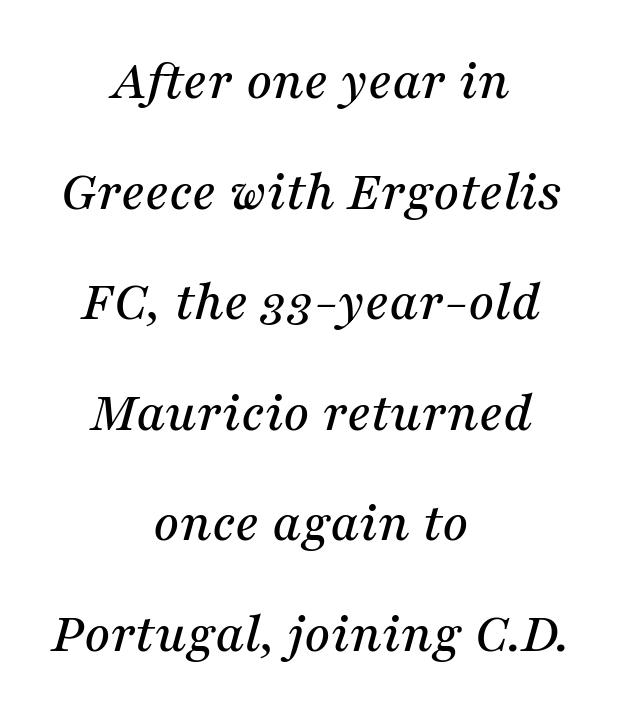
The image shows 57 px serif type, italic (leaning right); set centered, loose line spacing (1.94x), normal letter spacing, not underlined; medium stroke contrast and a medium x-height.
